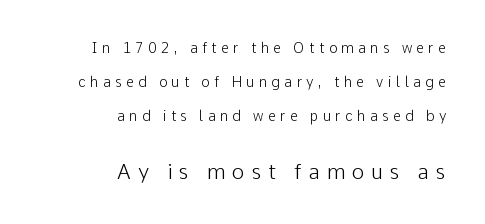
The image shows 21 px text type, upright; set right-aligned, loose line spacing (2.43x), unusually wide letter spacing (+0.32 em), not underlined; the second (bottom) block is 1.5x larger.
